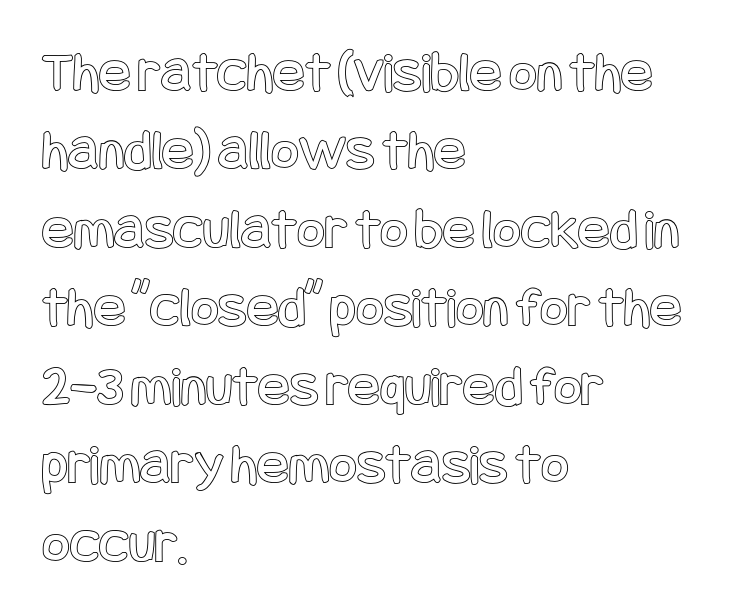
The image shows 59 px condensed type, upright; set left-aligned, normal line spacing (1.33x), normal letter spacing, not underlined; a large x-height.
